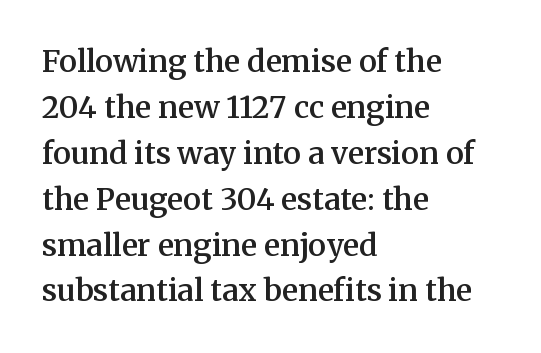
The image shows 30 px semibold serif type, upright; set left-aligned, normal line spacing (1.53x), normal letter spacing, not underlined; medium stroke contrast and a medium x-height.
